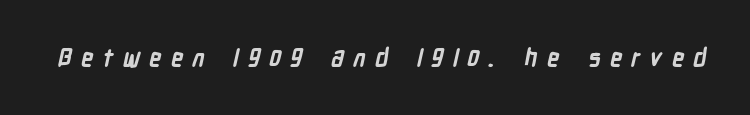
The image shows 24 px bold type; set unusually wide letter spacing (+0.38 em), not underlined.
